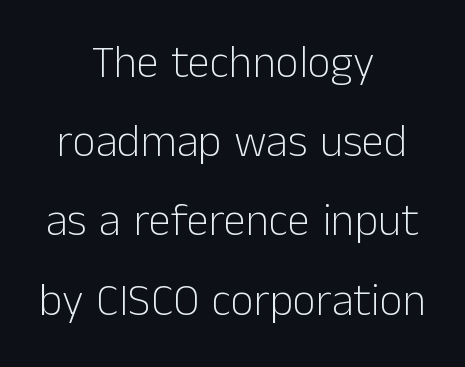
The image shows 45 px light sans-serif type, upright; set centered, line spacing 1.76x, normal letter spacing, not underlined; low stroke contrast and a medium x-height.
